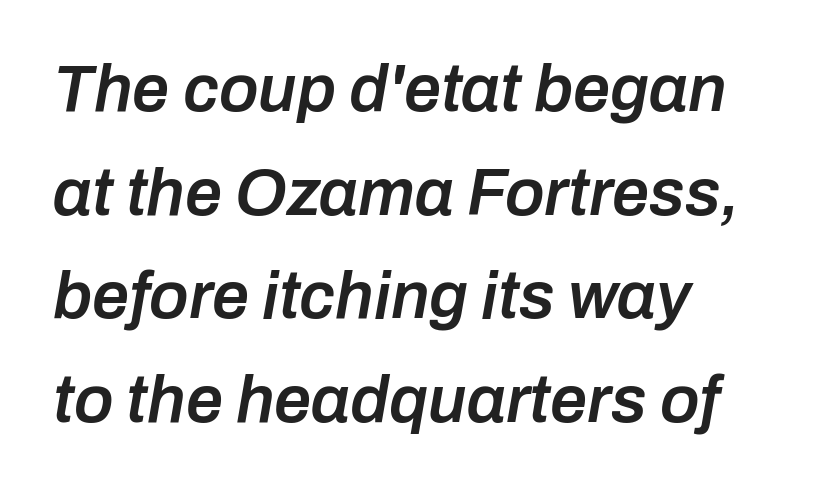
If you drew a line through each stem, it would be angled. All the whitespace from short lines collects on the right. Standard letterfit; no display-style spreading of the glyphs. Words float on clear page, feet unadorned. Vertical spacing — default. The face used here is a semibold: visibly heavier than regular, lighter than bold.
